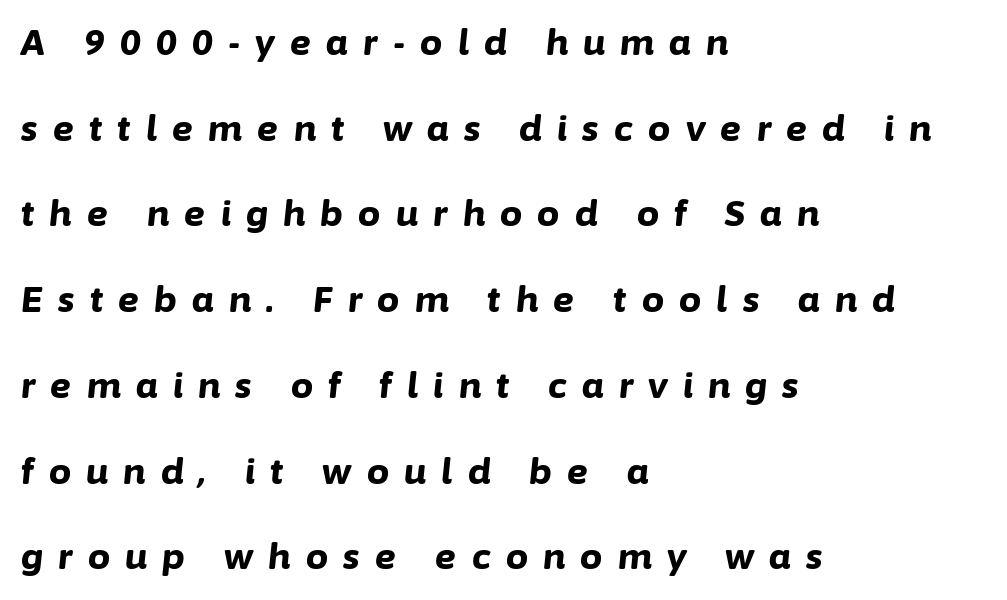
The image shows 35 px bold type, italic (leaning right); set left-aligned, loose line spacing (2.45x), unusually wide letter spacing (+0.44 em), not underlined; low stroke contrast and a medium x-height.
